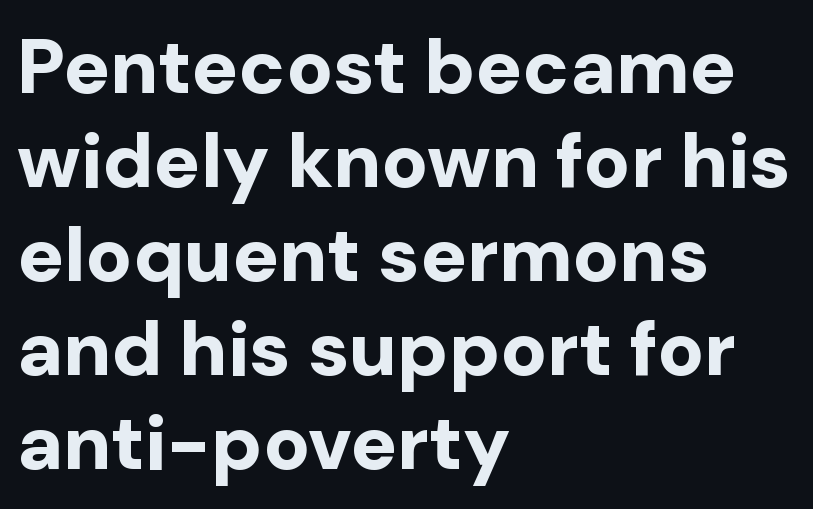
{"serif": "no", "italic": "no", "bold": "yes", "weight": "bold", "width": "normal", "stroke_contrast": "low", "x_height": "medium", "monospaced": "no", "underline": "no", "align": "left", "line_spacing_ratio": 1.22, "letter_spacing": "normal", "letter_spacing_em": 0.0, "glyph_px": 77}
